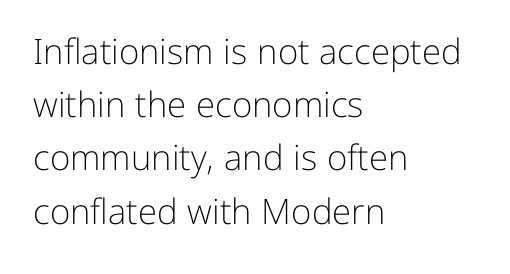
{"serif": "no", "italic": "no", "bold": "no", "weight": "light", "width": "normal", "stroke_contrast": "low", "x_height": "medium", "monospaced": "no", "underline": "no", "align": "left", "line_spacing": "normal", "line_spacing_ratio": 1.52, "letter_spacing": "normal", "letter_spacing_em": 0.0, "glyph_px": 35}
